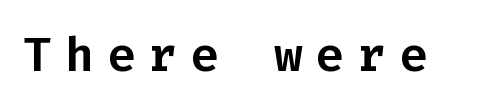
The line texture is sparse and dotted thanks to wide tracking. This is the regular roman posture of the typeface. Do the characters align in a grid? Yes, the font is monospaced. Lines of text with bare space underneath. In terms of letterform style, serifs are entirely absent.
